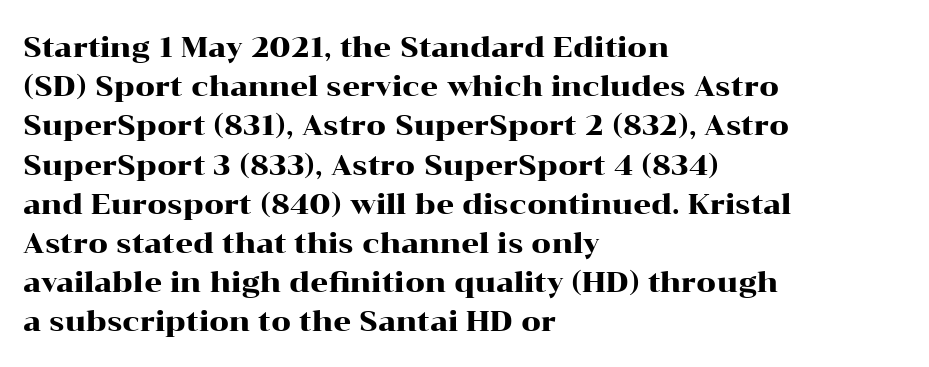
The image shows 28 px wide serif type, upright; set left-aligned, normal line spacing (1.4x), normal letter spacing, not underlined; high stroke contrast and a medium x-height.
